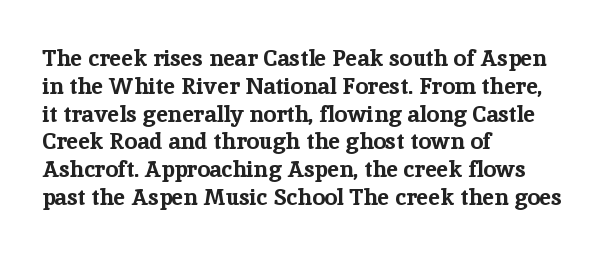
The image shows 23 px bold type, upright; set left-aligned, line spacing 1.21x, normal letter spacing, not underlined.
